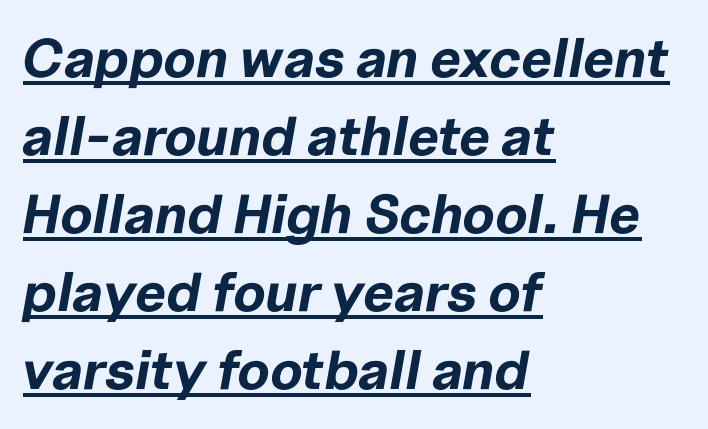
Q: Is the text bold? A: Yes.
Q: Is the text italic (slanted)? A: Yes, it leans right by about 10 degrees.
Q: Is the text underlined? A: Yes.
Q: How is the paragraph aligned? A: Left-aligned.
Q: Is the spacing between letters normal or unusually wide? A: Normal.
Q: Is the spacing between lines tight, normal or loose? A: Normal.
Q: Width (condensed, normal, or wide)? A: Normal.
Q: Stroke contrast? A: Low.
Q: x-height? A: Medium.
Q: Monospaced? A: No.
